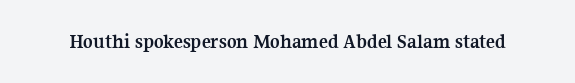
Q: Is the text bold? A: Yes.
Q: Is the text italic (slanted)? A: No, it is upright.
Q: Is the text underlined? A: No.
Q: Is the spacing between letters normal or unusually wide? A: Normal.
